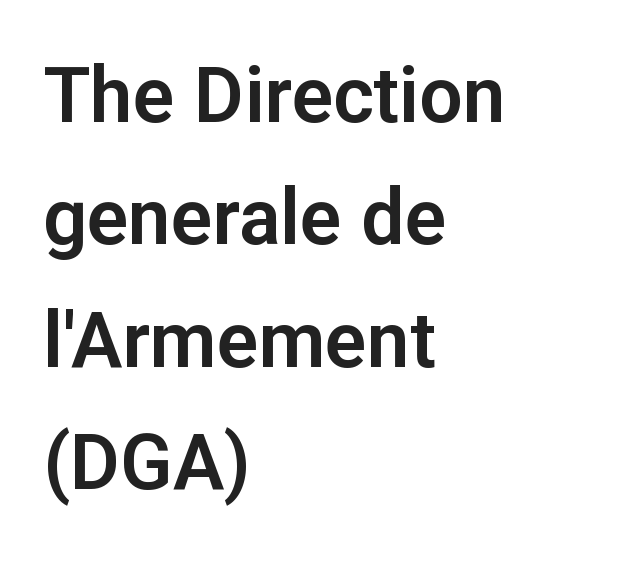
Q: Is the text italic (slanted)? A: No, it is upright.
Q: Is the typeface a serif or a sans-serif typeface? A: Sans-serif.
Q: Is the text underlined? A: No.
Q: How is the paragraph aligned? A: Left-aligned.
Q: Is the spacing between letters normal or unusually wide? A: Normal.
Q: Is the spacing between lines tight, normal or loose? A: Normal.
Q: Width (condensed, normal, or wide)? A: Normal.
Q: Stroke contrast? A: Low.
Q: x-height? A: Medium.
Q: Monospaced? A: No.
